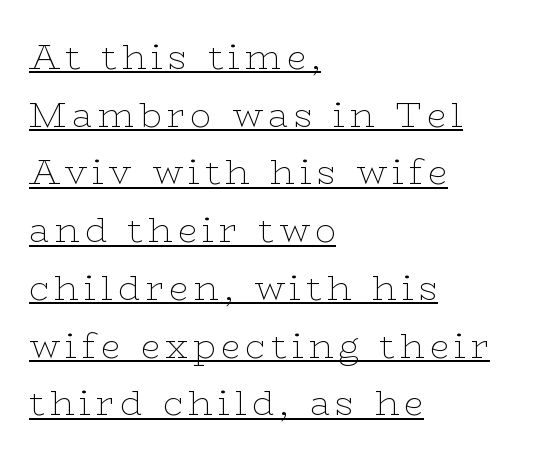
The image shows 35 px thin, wide serif type, upright; set left-aligned, normal line spacing (1.65x), underlined; low stroke contrast and a medium x-height.
